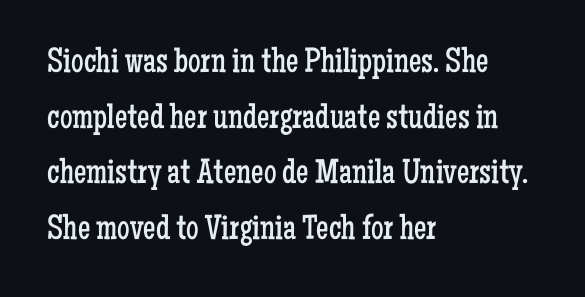
The passage shown is not underscored anywhere. What's the leading like? Ordinary, nothing unusual. Summary of weight: not heavy and not bold. This sample has the flowing, uneven cadence of proportional lettering. In CSS terms this would be text-align: left.
